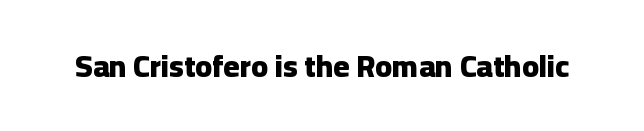
The image shows 31 px heavy sans-serif type, upright; set normal letter spacing, not underlined; low stroke contrast and a medium x-height.
